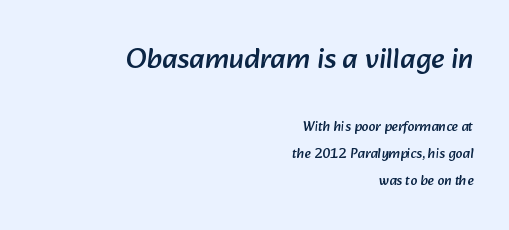
{"serif": "no", "width": "normal", "stroke_contrast": "low", "x_height": "medium", "monospaced": "no", "underline": "no", "align": "right", "line_spacing": "loose", "line_spacing_ratio": 1.92, "letter_spacing": "normal", "letter_spacing_em": 0.0, "larger_block": "first", "size_ratio": 2.07, "glyph_px": 29}
